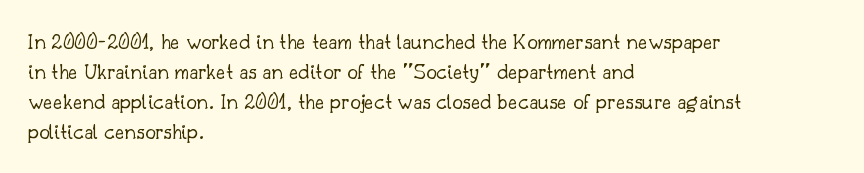
{"italic": "no", "bold": "no", "underline": "no", "align": "left", "line_spacing": "normal", "line_spacing_ratio": 1.31, "letter_spacing": "normal", "letter_spacing_em": 0.0, "glyph_px": 23}
